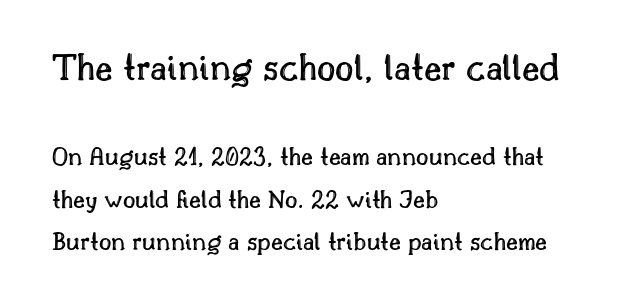
The glyphs are unaccompanied by any horizontal stroke below them. Spacing between characters is what you'd get straight out of the box. Successive baselines arrive at the customary interval. Compared with a centered layout, this one pins lines to the left instead.
